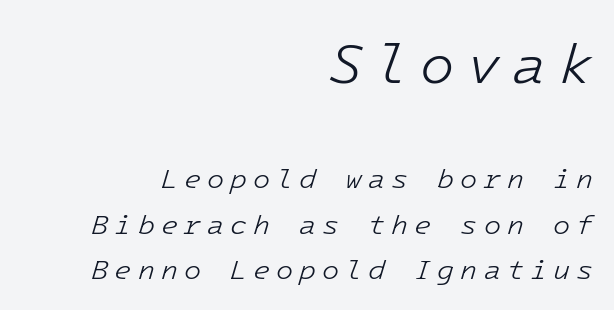
{"italic": "yes", "lean": "right", "slant_degrees": 16, "bold": "no", "weight": "light", "width": "normal", "stroke_contrast": "low", "x_height": "medium", "monospaced": "yes", "underline": "no", "align": "right", "line_spacing": "normal", "line_spacing_ratio": 1.63, "letter_spacing": "wide", "letter_spacing_em": 0.21, "larger_block": "first", "size_ratio": 2.0, "glyph_px": 56}
